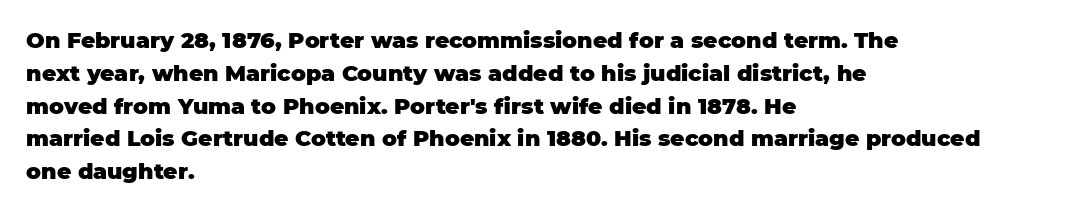
Q: Is the text bold? A: Yes.
Q: Is the text italic (slanted)? A: No, it is upright.
Q: Is the text underlined? A: No.
Q: How is the paragraph aligned? A: Left-aligned.
Q: Is the spacing between letters normal or unusually wide? A: Normal.
Q: Is the spacing between lines tight, normal or loose? A: Normal.
